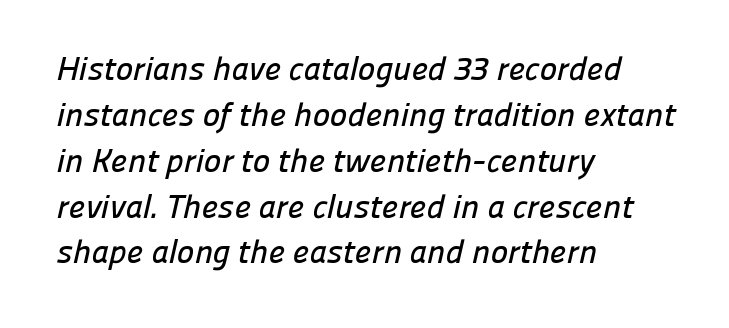
Q: Is the typeface a serif or a sans-serif typeface? A: Sans-serif.
Q: Is the text underlined? A: No.
Q: How is the paragraph aligned? A: Left-aligned.
Q: Is the spacing between letters normal or unusually wide? A: Normal.
Q: Is the spacing between lines tight, normal or loose? A: Normal.
Q: Width (condensed, normal, or wide)? A: Normal.
Q: Stroke contrast? A: Low.
Q: x-height? A: Medium.
Q: Monospaced? A: No.
